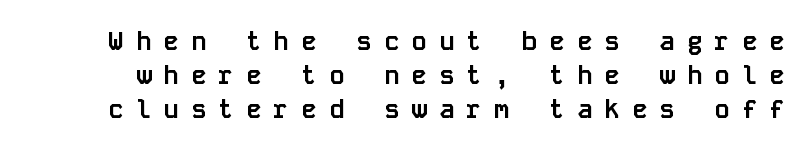
{"italic": "no", "bold": "yes", "underline": "no", "line_spacing": "normal", "line_spacing_ratio": 1.3, "letter_spacing": "wide", "letter_spacing_em": 0.46, "glyph_px": 26}
